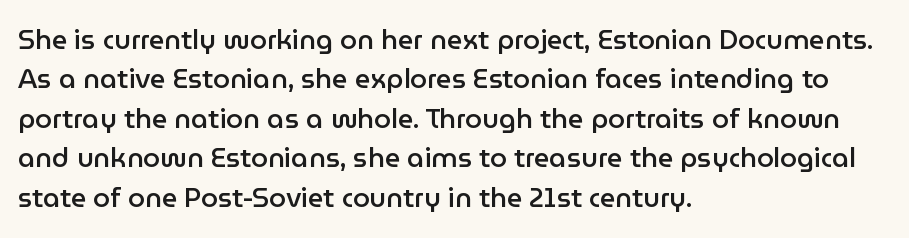
The image shows 27 px text type, upright; set left-aligned, normal line spacing (1.46x), normal letter spacing, not underlined.
